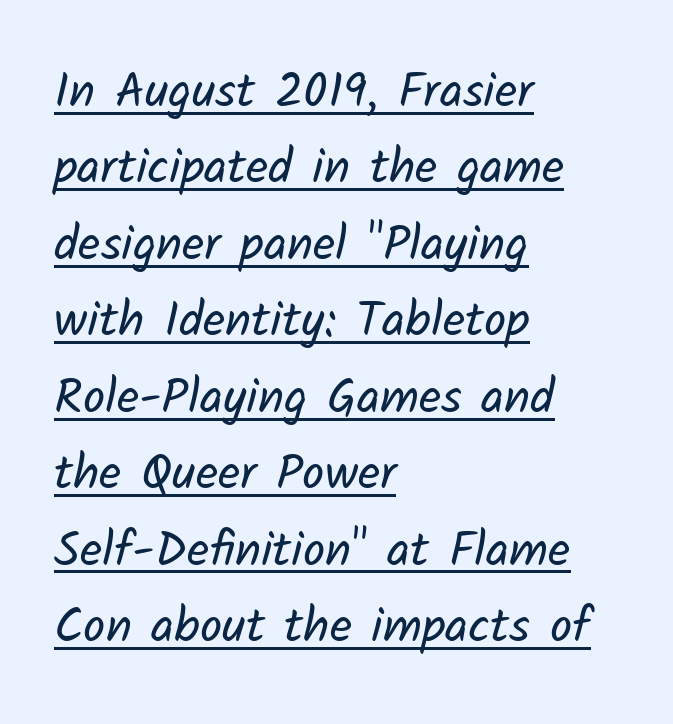
Teacher's note: observe the even left margin — that is flush-left alignment. One glance says typical: line gaps are just what's usual. Varying glyph widths throughout — classic text-font behaviour. A quiet, ordinary-to-light weight characterises the typeface. You can see a thin bar hugging the bottom of the glyphs.
